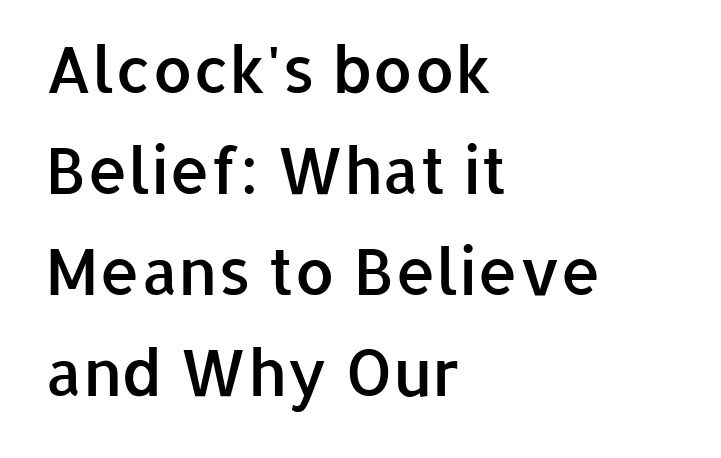
Q: Is the text bold? A: Semi-bold.
Q: Is the text italic (slanted)? A: No, it is upright.
Q: Is the typeface a serif or a sans-serif typeface? A: Sans-serif.
Q: Is the text underlined? A: No.
Q: How is the paragraph aligned? A: Left-aligned.
Q: Is the spacing between letters normal or unusually wide? A: Normal.
Q: Is the spacing between lines tight, normal or loose? A: Normal.
Q: Width (condensed, normal, or wide)? A: Normal.
Q: Stroke contrast? A: Low.
Q: x-height? A: Medium.
Q: Monospaced? A: No.
